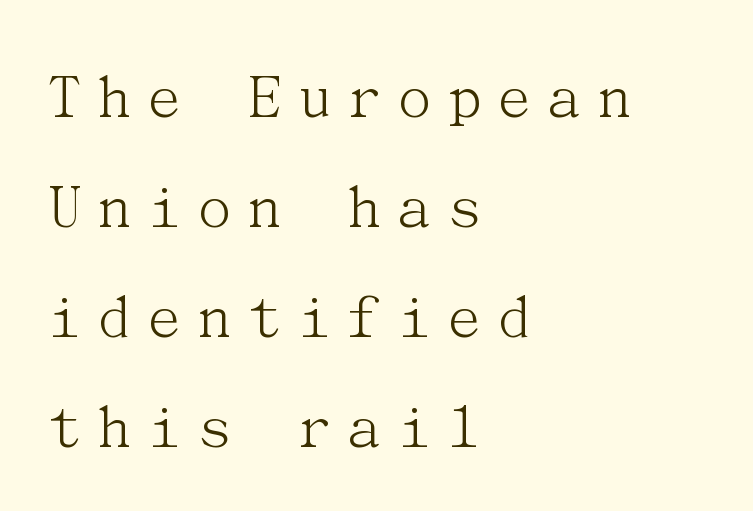
The image shows 67 px light serif type, upright; set left-aligned, normal line spacing (1.64x), not underlined; medium stroke contrast and a medium x-height.
